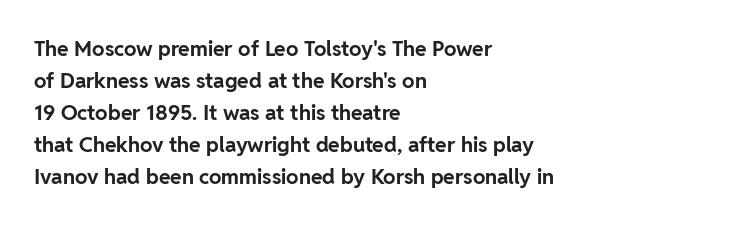
Q: Is the text bold? A: Yes.
Q: Is the text italic (slanted)? A: No, it is upright.
Q: Is the text underlined? A: No.
Q: How is the paragraph aligned? A: Left-aligned.
Q: Is the spacing between letters normal or unusually wide? A: Normal.
Q: Is the spacing between lines tight, normal or loose? A: Normal.
